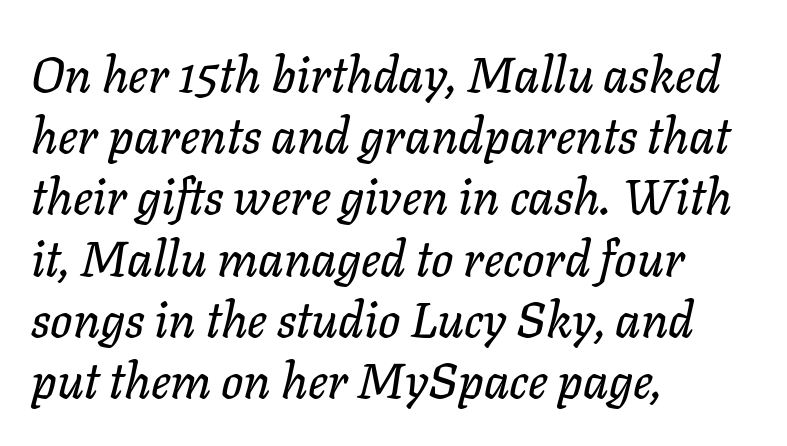
You could not count columns in this text — the font is proportionally spaced. No word sits above an underline. Notice how the passage keeps a crisp vertical edge on the left only. This rendering leaves character spacing at its baseline value. These lines were composed using italics.
